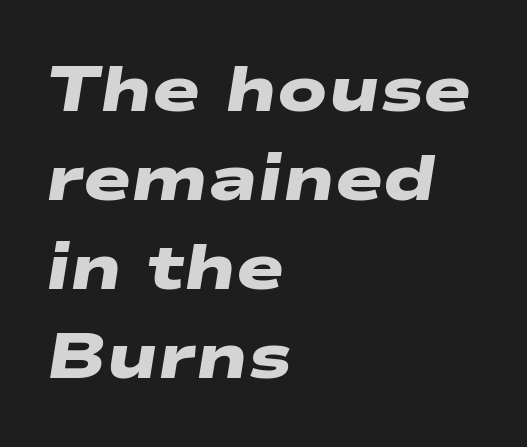
The image shows 64 px heavy, wide sans-serif type; set left-aligned, normal line spacing (1.39x), normal letter spacing, not underlined; low stroke contrast and a medium x-height.
